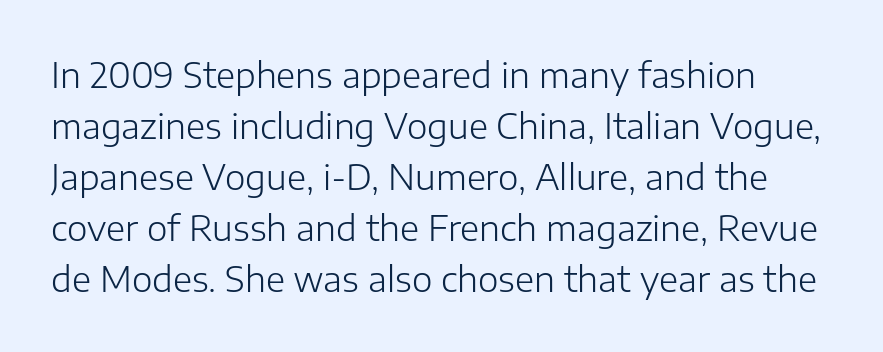
Ascenders rise straight up at ninety degrees. Is this a fixed-width face? No — the glyphs have proportional, varying widths. The letters sit at their default tracking, neither squeezed nor spread. The zone under the glyphs is completely vacant.
